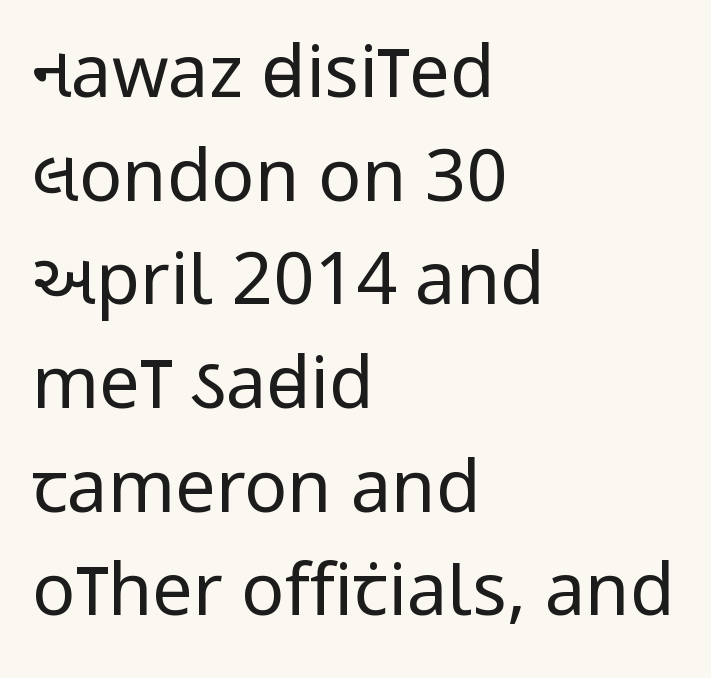
The image shows 72 px regular-weight, condensed sans-serif type, upright; set left-aligned, normal line spacing (1.44x), normal letter spacing, not underlined; low stroke contrast and a large x-height.
